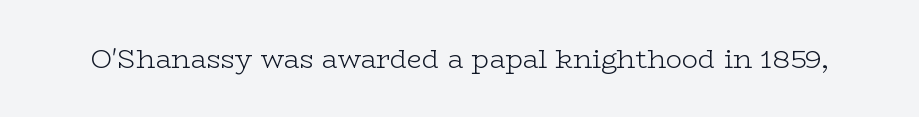
Q: Is the text bold? A: No.
Q: Is the text italic (slanted)? A: No, it is upright.
Q: Is the text underlined? A: No.
Q: Is the spacing between letters normal or unusually wide? A: Normal.
